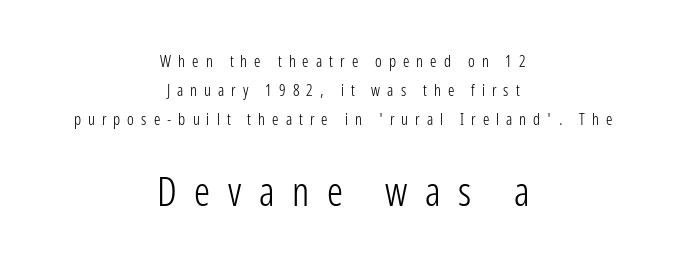
Q: Is the text bold? A: No.
Q: Is the text italic (slanted)? A: No, it is upright.
Q: Is the typeface a serif or a sans-serif typeface? A: Sans-serif.
Q: Is the text underlined? A: No.
Q: How is the paragraph aligned? A: Centered.
Q: Is the spacing between letters normal or unusually wide? A: Unusually wide.
Q: Which block of text is set in a larger size, the first (top) or the second (bottom)? A: The second (bottom) one.
Q: Width (condensed, normal, or wide)? A: Condensed.
Q: Stroke contrast? A: Low.
Q: x-height? A: Medium.
Q: Monospaced? A: No.
